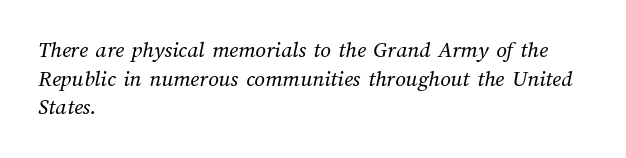
Every row of glyphs begins at an identical x-position on the left. Words appear dense and cohesive because spacing is normal. Decoration check: the copy has no underline. The strokes are not fattened; the text isn't bold.
